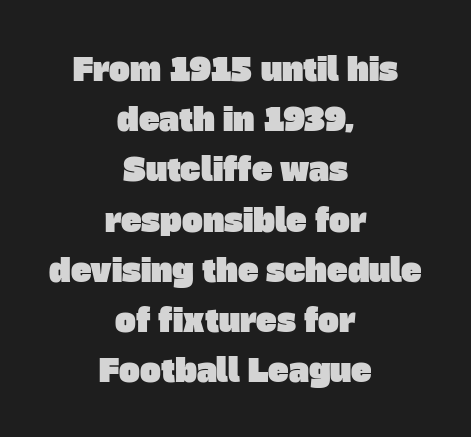
{"serif": "no", "width": "normal", "stroke_contrast": "low", "x_height": "large", "monospaced": "no", "underline": "no", "align": "center", "line_spacing": "normal", "line_spacing_ratio": 1.62, "letter_spacing": "normal", "letter_spacing_em": 0.0, "glyph_px": 31}
